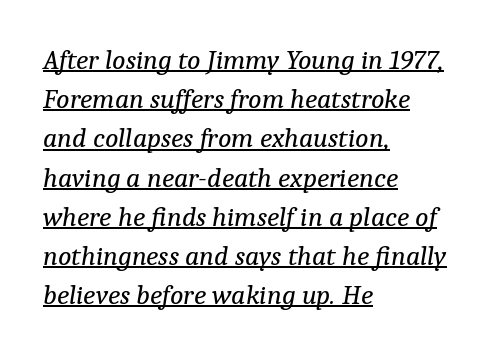
{"serif": "yes", "italic": "yes", "lean": "right", "slant_degrees": 9, "bold": "no", "weight": "regular", "width": "normal", "stroke_contrast": "low", "x_height": "medium", "monospaced": "no", "underline": "yes", "align": "left", "line_spacing": "normal", "line_spacing_ratio": 1.4, "letter_spacing": "normal", "letter_spacing_em": 0.0, "glyph_px": 28}
